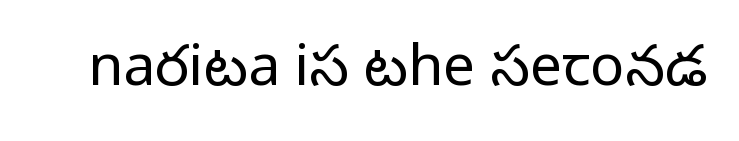
The image shows 57 px regular-weight sans-serif type, upright; set normal letter spacing, not underlined; low stroke contrast and a medium x-height.
